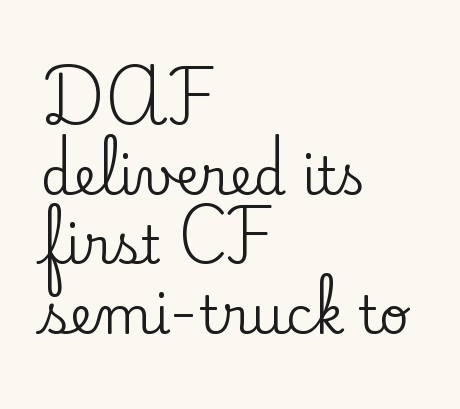
Quick note: interline space is typical. Check under the words: just untouched page. Honestly, the letter spacing is just normal — you wouldn't notice it. Is this a fixed-width face? No — the glyphs have proportional, varying widths.
